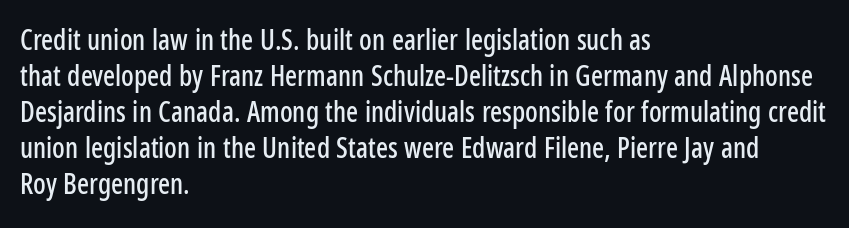
Q: Is the text italic (slanted)? A: No, it is upright.
Q: Is the typeface a serif or a sans-serif typeface? A: Sans-serif.
Q: Is the text underlined? A: No.
Q: How is the paragraph aligned? A: Left-aligned.
Q: Is the spacing between letters normal or unusually wide? A: Normal.
Q: Is the spacing between lines tight, normal or loose? A: Normal.
Q: Width (condensed, normal, or wide)? A: Condensed.
Q: Stroke contrast? A: Low.
Q: x-height? A: Medium.
Q: Monospaced? A: No.
